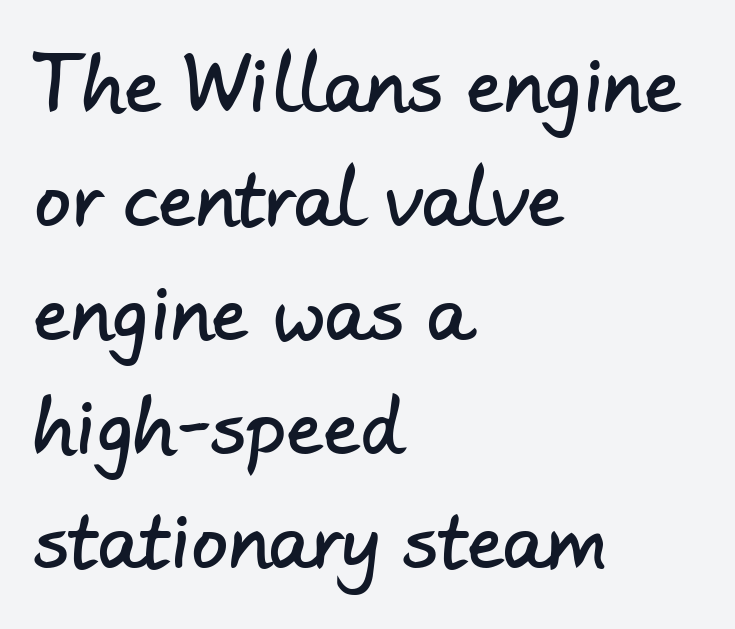
Horizontal alignment here is leftward, the default for most running prose. This block has exactly the height ordinary leading produces. You could call the tracking neutral — neither tight nor loose. Proportional: the letters do not fall into vertical columns. Anything drawn beneath the words? Only blank space. A sans-serif font was chosen for this passage.
